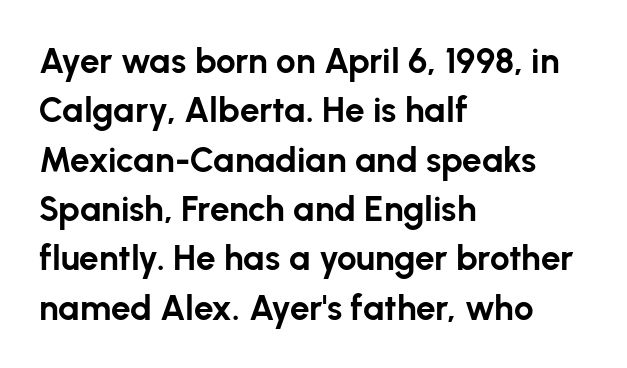
The setting favours the left margin, as ordinary paragraphs usually do. Quick note: not italic, upright. These lines sit exactly where default settings would place them. Check under the words: just untouched page. Varying glyph widths throughout — classic text-font behaviour. Is the type bold? Yes — the strokes are clearly thick and heavy.
